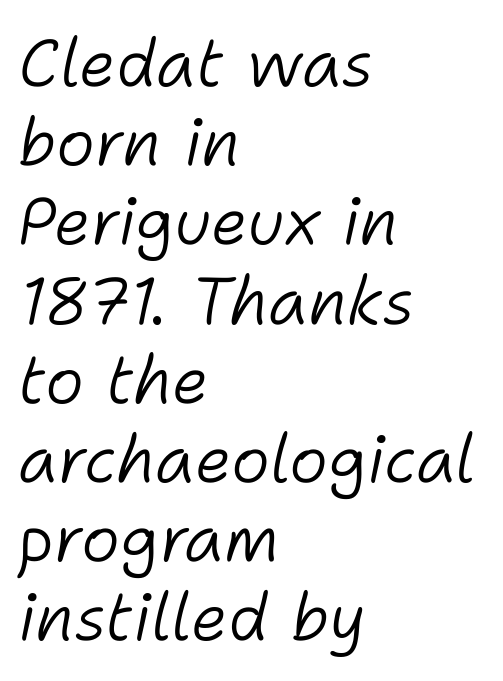
{"italic": "yes", "lean": "right", "slant_degrees": 11, "bold": "no", "weight": "light", "width": "normal", "stroke_contrast": "low", "x_height": "medium", "monospaced": "no", "underline": "no", "align": "left", "line_spacing_ratio": 1.2, "letter_spacing": "normal", "letter_spacing_em": 0.0, "glyph_px": 66}
